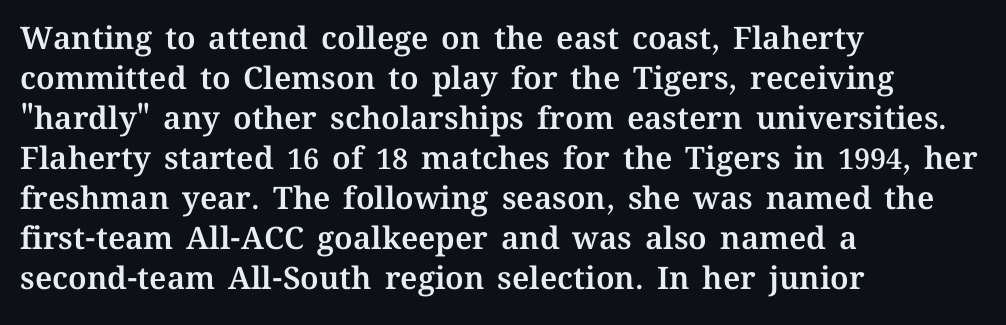
The image shows 31 px text type, upright; set left-aligned, normal line spacing (1.29x), normal letter spacing, not underlined; medium stroke contrast and a medium x-height.
